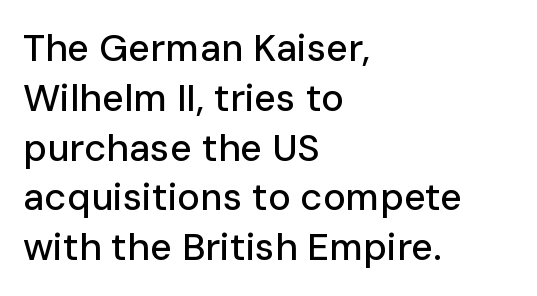
{"serif": "no", "italic": "no", "width": "normal", "stroke_contrast": "low", "x_height": "medium", "monospaced": "no", "underline": "no", "align": "left", "line_spacing": "normal", "line_spacing_ratio": 1.31, "letter_spacing": "normal", "letter_spacing_em": 0.0, "glyph_px": 38}
